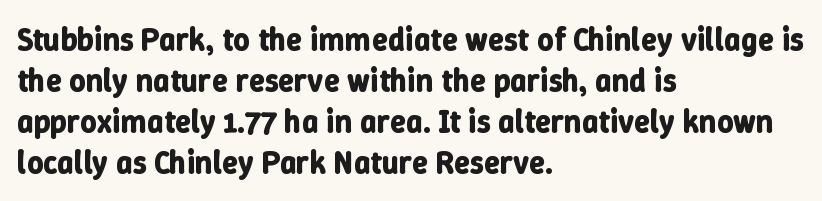
The line texture is even and compact thanks to regular tracking. A classic flush-left, rag-right setting is used for this passage. Strong, thick strokes mark this as bold type. The lettering holds an erect, upright posture throughout. The face used here is proportionally spaced, like ordinary book or web type.
